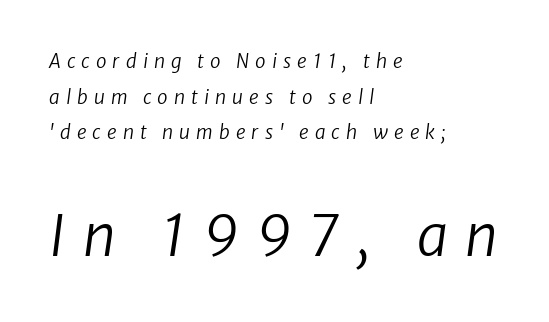
{"italic": "yes", "lean": "right", "slant_degrees": 8, "bold": "no", "weight": "regular", "width": "normal", "stroke_contrast": "low", "x_height": "medium", "monospaced": "no", "underline": "no", "align": "left", "line_spacing_ratio": 1.87, "letter_spacing": "wide", "letter_spacing_em": 0.32, "larger_block": "second", "size_ratio": 2.95, "glyph_px": 56}
